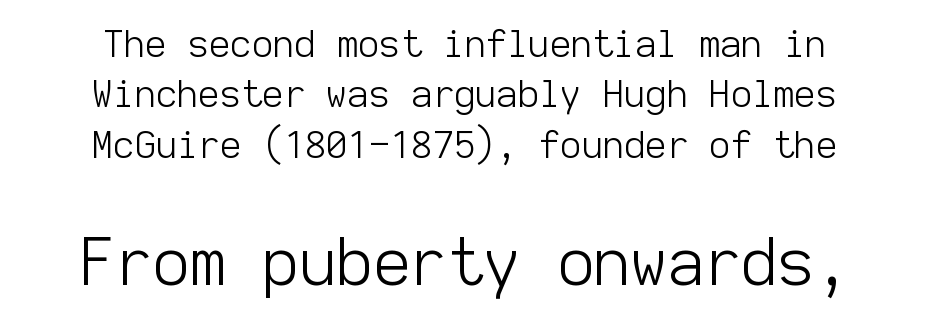
{"serif": "no", "italic": "no", "bold": "no", "weight": "light", "width": "normal", "stroke_contrast": "low", "x_height": "medium", "monospaced": "yes", "underline": "no", "align": "center", "line_spacing": "normal", "line_spacing_ratio": 1.36, "letter_spacing": "normal", "letter_spacing_em": 0.0, "larger_block": "second", "size_ratio": 1.73, "glyph_px": 64}
